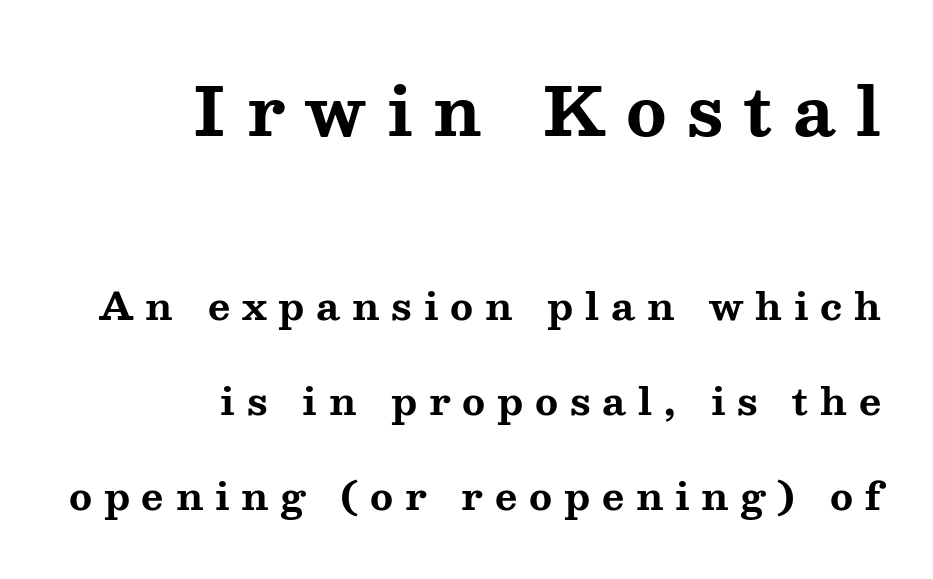
The image shows 67 px bold, wide serif type, upright; set right-aligned, loose line spacing (2.49x), unusually wide letter spacing (+0.31 em), not underlined; the first (top) block is 1.76x larger; medium stroke contrast and a medium x-height.
